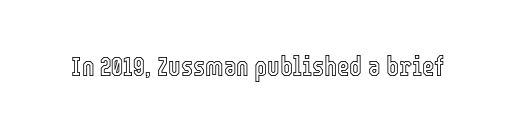
Q: Is the text italic (slanted)? A: No, it is upright.
Q: Is the text underlined? A: No.
Q: Is the spacing between letters normal or unusually wide? A: Normal.
